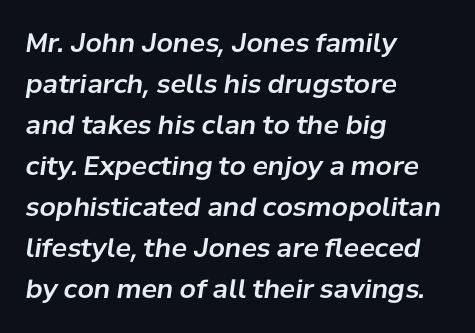
The image shows 26 px text type, italic (leaning right); set left-aligned, normal line spacing (1.58x), normal letter spacing, not underlined.
